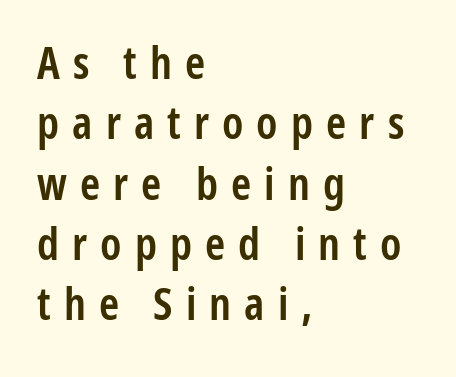
Q: Is the text bold? A: Semi-bold.
Q: Is the text italic (slanted)? A: No, it is upright.
Q: Is the typeface a serif or a sans-serif typeface? A: Sans-serif.
Q: Is the text underlined? A: No.
Q: How is the paragraph aligned? A: Left-aligned.
Q: Is the spacing between letters normal or unusually wide? A: Unusually wide.
Q: Is the spacing between lines tight, normal or loose? A: Normal.
Q: Width (condensed, normal, or wide)? A: Condensed.
Q: Stroke contrast? A: Low.
Q: x-height? A: Medium.
Q: Monospaced? A: No.
